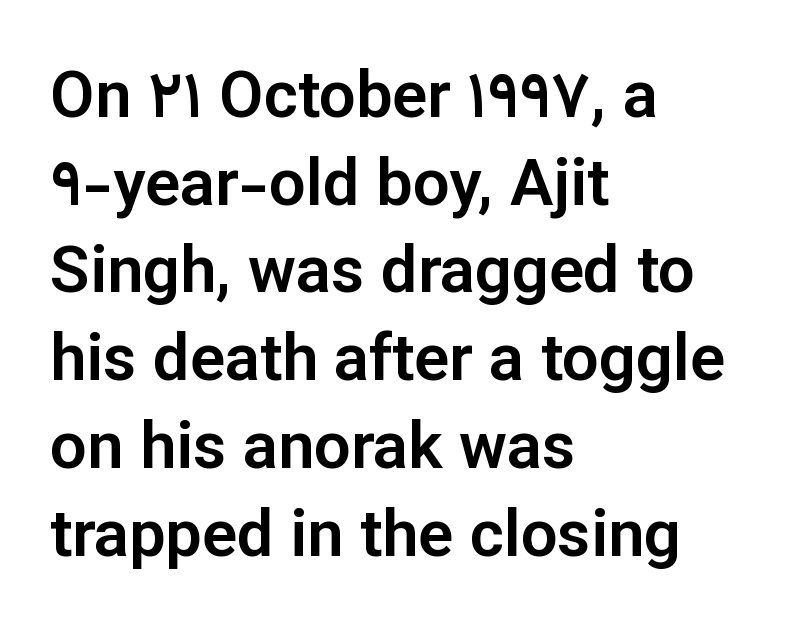
Q: Is the text italic (slanted)? A: No, it is upright.
Q: Is the typeface a serif or a sans-serif typeface? A: Sans-serif.
Q: Is the text underlined? A: No.
Q: How is the paragraph aligned? A: Left-aligned.
Q: Is the spacing between letters normal or unusually wide? A: Normal.
Q: Is the spacing between lines tight, normal or loose? A: Normal.
Q: Width (condensed, normal, or wide)? A: Normal.
Q: Stroke contrast? A: Low.
Q: x-height? A: Medium.
Q: Monospaced? A: No.
